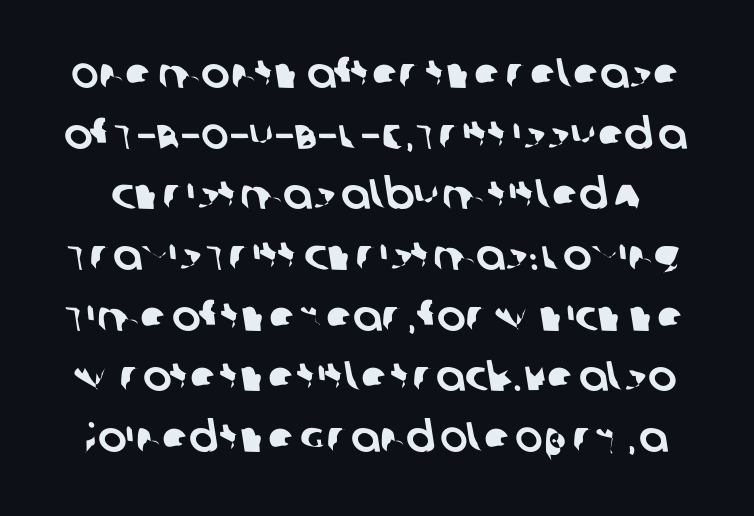
{"serif": "no", "width": "normal", "stroke_contrast": "low", "x_height": "large", "monospaced": "no", "underline": "no", "line_spacing": "normal", "line_spacing_ratio": 1.41, "letter_spacing": "normal", "letter_spacing_em": 0.0, "glyph_px": 43}
